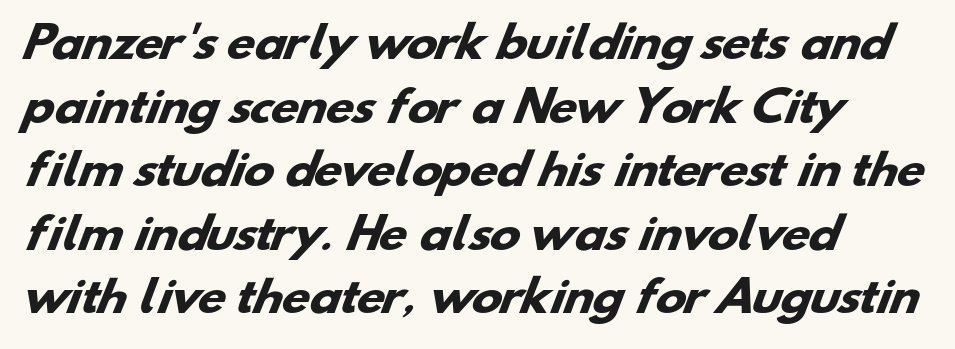
{"serif": "no", "bold": "yes", "weight": "heavy", "width": "wide", "stroke_contrast": "low", "x_height": "small", "monospaced": "no", "underline": "no", "align": "left", "line_spacing": "normal", "line_spacing_ratio": 1.55, "letter_spacing": "normal", "letter_spacing_em": 0.0, "glyph_px": 41}
